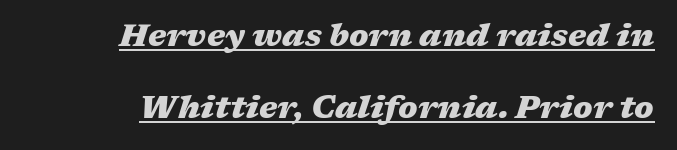
The lines are spread far apart with generous leading. This sample has the flowing, uneven cadence of proportional lettering. Short and long lines alike share a common ending point at right. Each word holds together tightly as a unit, with standard inter-letter gaps.
